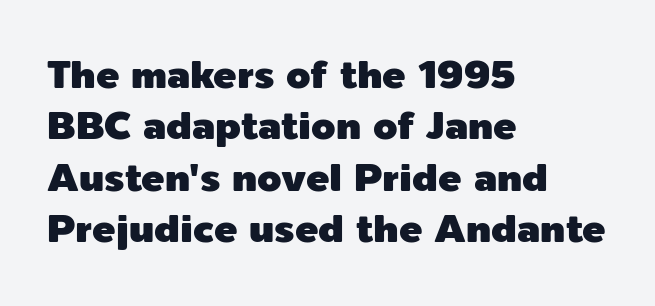
Q: Is the text italic (slanted)? A: No, it is upright.
Q: Is the typeface a serif or a sans-serif typeface? A: Sans-serif.
Q: Is the text underlined? A: No.
Q: How is the paragraph aligned? A: Left-aligned.
Q: Is the spacing between letters normal or unusually wide? A: Normal.
Q: Is the spacing between lines tight, normal or loose? A: Normal.
Q: Width (condensed, normal, or wide)? A: Normal.
Q: x-height? A: Medium.
Q: Monospaced? A: No.
